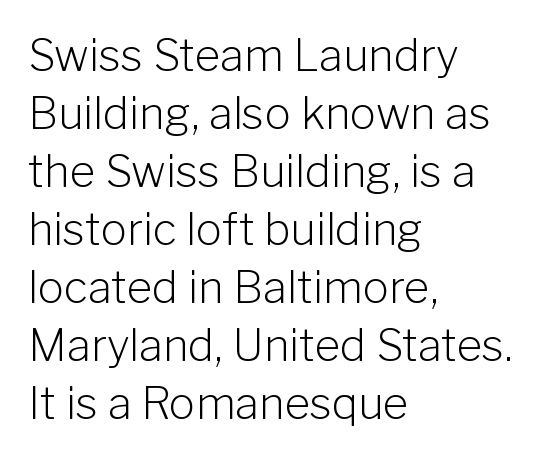
{"serif": "no", "italic": "no", "bold": "no", "weight": "light", "width": "normal", "stroke_contrast": "low", "x_height": "medium", "monospaced": "no", "underline": "no", "align": "left", "line_spacing": "normal", "line_spacing_ratio": 1.32, "letter_spacing": "normal", "letter_spacing_em": 0.0, "glyph_px": 44}
